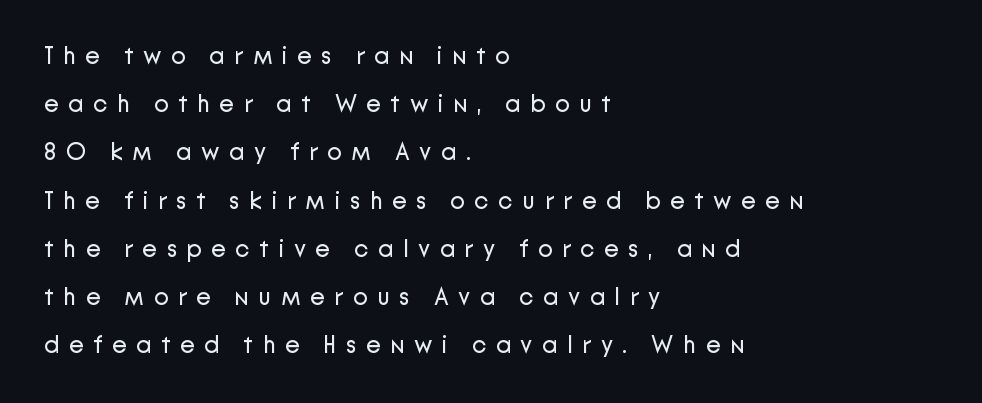
Q: Is the text bold? A: No.
Q: Is the text italic (slanted)? A: No, it is upright.
Q: Is the text underlined? A: No.
Q: How is the paragraph aligned? A: Left-aligned.
Q: Is the spacing between letters normal or unusually wide? A: Unusually wide.
Q: Is the spacing between lines tight, normal or loose? A: Loose.
